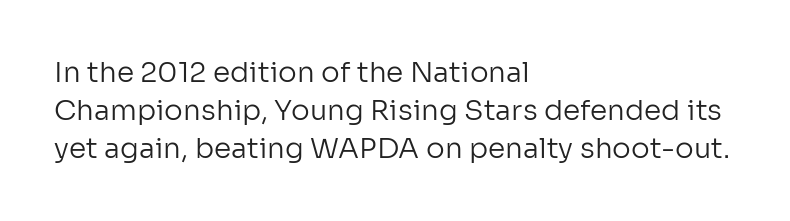
Q: Is the text bold? A: No.
Q: Is the text italic (slanted)? A: No, it is upright.
Q: Is the typeface a serif or a sans-serif typeface? A: Sans-serif.
Q: Is the text underlined? A: No.
Q: How is the paragraph aligned? A: Left-aligned.
Q: Is the spacing between letters normal or unusually wide? A: Normal.
Q: Is the spacing between lines tight, normal or loose? A: Normal.
Q: Width (condensed, normal, or wide)? A: Normal.
Q: Stroke contrast? A: Low.
Q: x-height? A: Medium.
Q: Monospaced? A: No.
